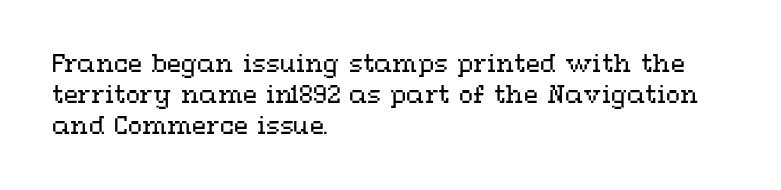
The image shows 23 px text type, upright; set left-aligned, normal line spacing (1.34x), normal letter spacing, not underlined.
